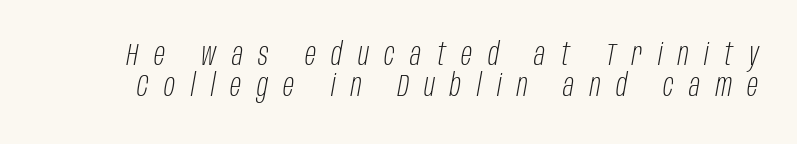
{"italic": "yes", "lean": "right", "slant_degrees": 10, "bold": "no", "weight": "light", "width": "condensed", "stroke_contrast": "low", "x_height": "large", "monospaced": "no", "underline": "no", "line_spacing": "tight", "line_spacing_ratio": 0.98, "letter_spacing": "wide", "letter_spacing_em": 0.49, "glyph_px": 32}
